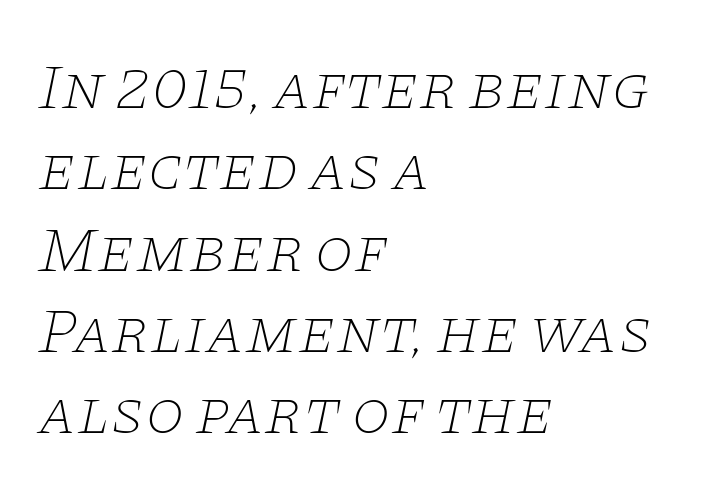
If you drew a line through each stem, it would be angled. This sample is left-justified, so line endings fall wherever the words run out. Honestly, the letter spacing is just normal — you wouldn't notice it. The passage shown is not underscored anywhere.
